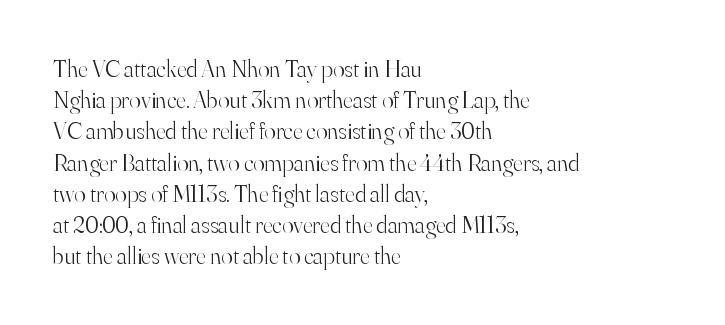
Q: Is the text bold? A: No.
Q: Is the text italic (slanted)? A: No, it is upright.
Q: Is the text underlined? A: No.
Q: How is the paragraph aligned? A: Left-aligned.
Q: Is the spacing between letters normal or unusually wide? A: Normal.
Q: Is the spacing between lines tight, normal or loose? A: Normal.
